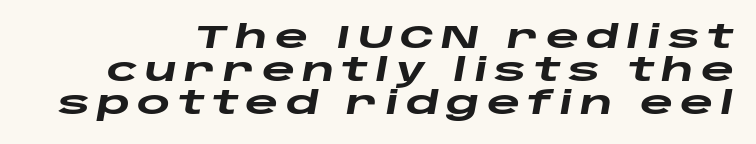
The image shows 32 px heavy, wide type, italic (leaning right); set tight line spacing (1.03x), unusually wide letter spacing (+0.22 em), not underlined; low stroke contrast and a large x-height.
